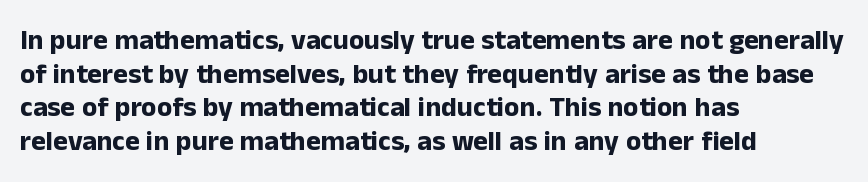
The image shows 28 px bold sans-serif type, upright; set left-aligned, line spacing 1.2x, normal letter spacing, not underlined; low stroke contrast and a medium x-height.
